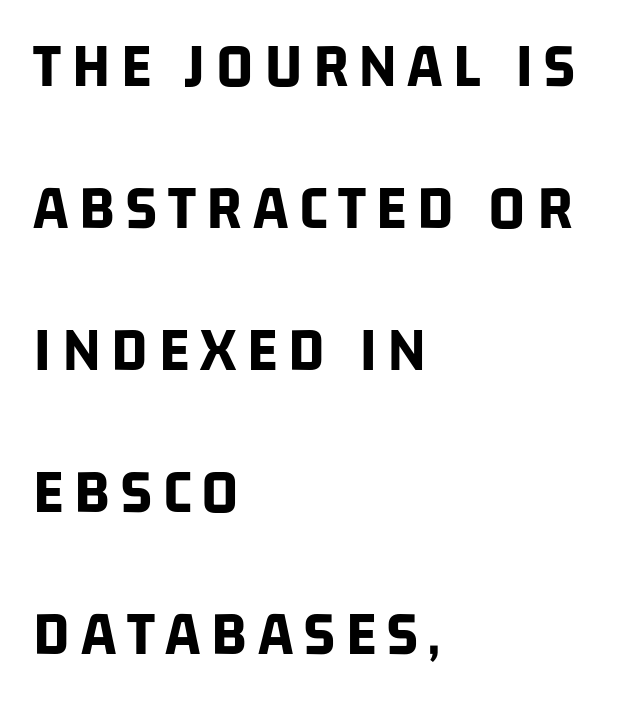
Q: Is the text bold? A: Yes.
Q: Is the typeface a serif or a sans-serif typeface? A: Sans-serif.
Q: Is the text underlined? A: No.
Q: How is the paragraph aligned? A: Left-aligned.
Q: Is the spacing between lines tight, normal or loose? A: Loose.
Q: Width (condensed, normal, or wide)? A: Condensed.
Q: Stroke contrast? A: Low.
Q: x-height? A: Large.
Q: Monospaced? A: No.
